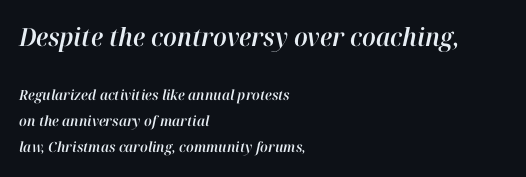
The image shows 25 px text type, italic (leaning right); set left-aligned, line spacing 1.85x, normal letter spacing, not underlined; the first (top) block is 1.79x larger.
